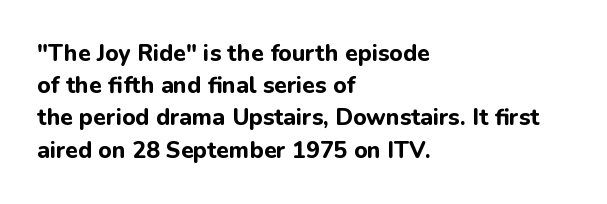
Teacher's note: observe the even left margin — that is flush-left alignment. Tracking here is standard; glyphs follow each other at the usual distance. Horizontal bands of white between lines are of average thickness. Is the type bold? Yes — the strokes are clearly thick and heavy. This is the regular roman posture of the typeface.
